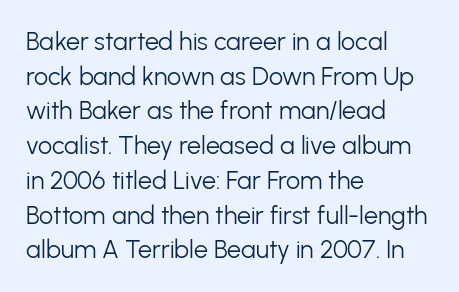
The image shows 25 px text type, upright; set left-aligned, normal line spacing (1.39x), normal letter spacing, not underlined.
